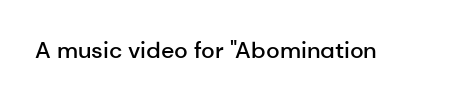
The image shows 23 px text type, upright; set normal letter spacing, not underlined.
